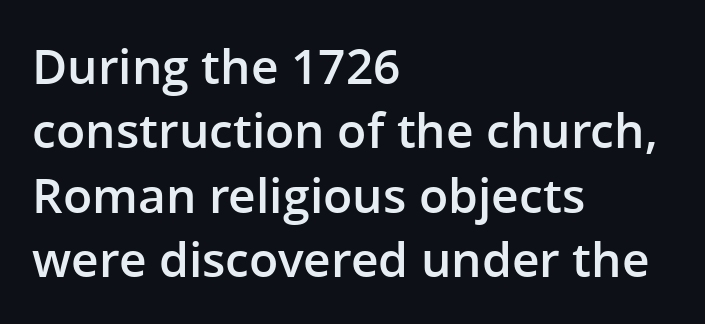
In terms of letterform style, serifs are entirely absent. The block of text has a typical density, with ordinary space between rows. How heavy is the stroke? Medium-heavy — a semibold, shy of bold. Nope, not italic — everything's standing straight. Rule under the text: the space is simply empty. Leftover space on each line is placed entirely after the last word.
